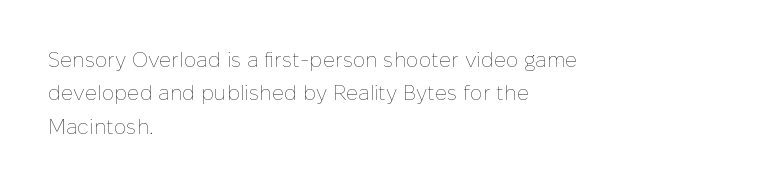
How would I describe the line gaps? Plain and ordinary. Weight: in the light-to-regular range. The type is set solid horizontally, with unmodified tracking. The lines are quadded left.
